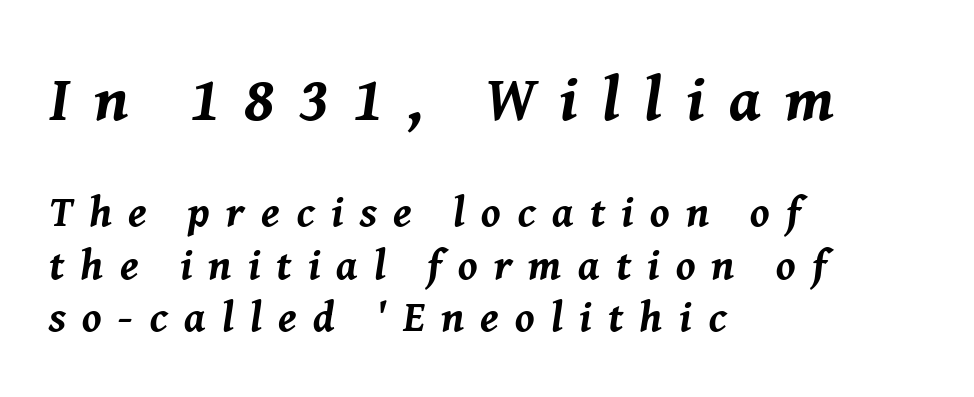
The image shows 64 px bold type, italic (leaning right); set left-aligned, line spacing 1.22x, unusually wide letter spacing (+0.38 em), not underlined; the first (top) block is 1.49x larger; medium stroke contrast and a medium x-height.
